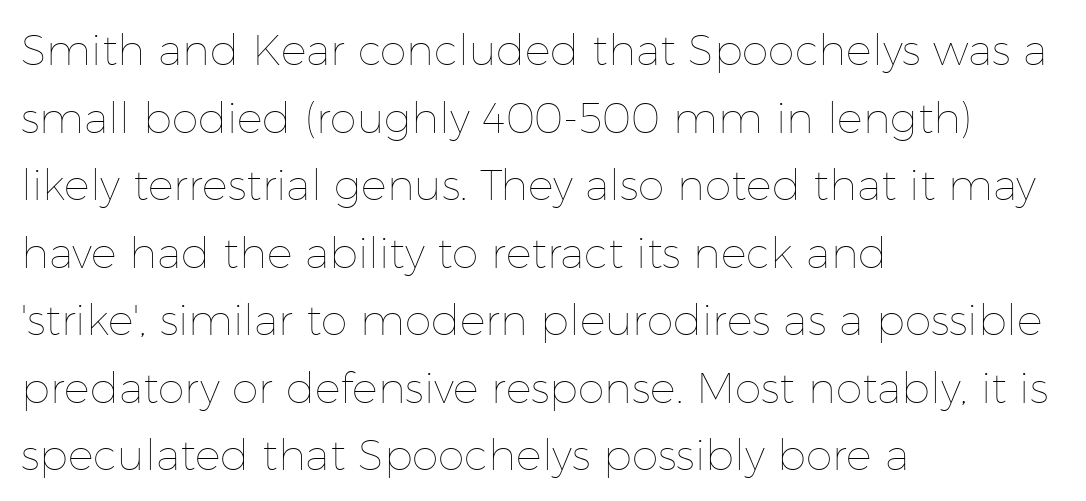
The image shows 43 px thin type, upright; set left-aligned, normal line spacing (1.57x), normal letter spacing, not underlined; low stroke contrast and a medium x-height.
